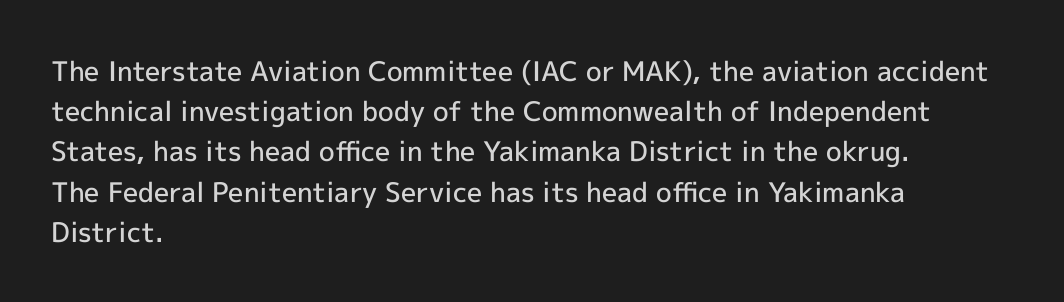
The paragraph has a hard left edge and a soft right edge. Nobody drew a line under any word here. Notice how descenders clear the ascenders below comfortably — that's standard leading. Its strokes are somewhat broadened, the hallmark of semibold type. The axis of the letterforms is exactly vertical. The letterforms sit shoulder to shoulder at normal distance.
